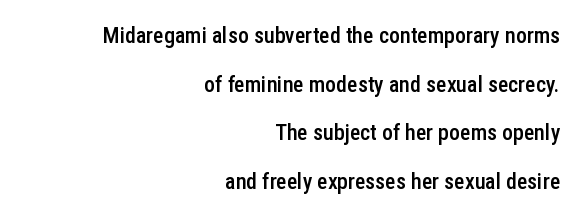
Tracking here is standard; glyphs follow each other at the usual distance. Notice how the stems are strictly vertical — no italics here. Stroke thickness is moderately raised; the sample reads as semibold. Unmarked baselines from the first word to the last. Typeset ragged left — the right edge is the straight one. Line spacing here is loose.
